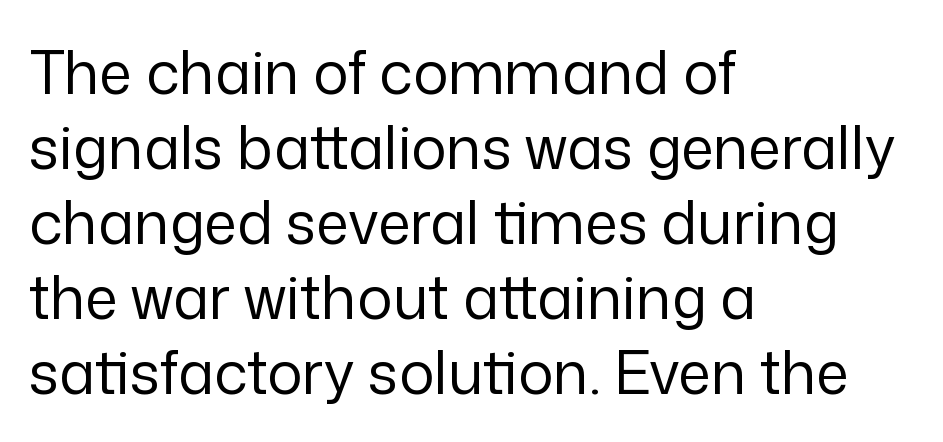
Leading: standard. The passage shown is typed in a proportional face where columns would drift. A clean baseline with only descenders dipping below it. What stands out about the letter spacing? Nothing — it is the standard amount.
